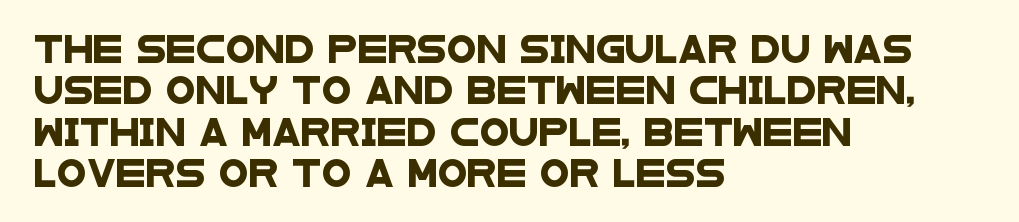
Q: Is the text underlined? A: No.
Q: How is the paragraph aligned? A: Left-aligned.
Q: Is the spacing between letters normal or unusually wide? A: Normal.
Q: Is the spacing between lines tight, normal or loose? A: Normal.
